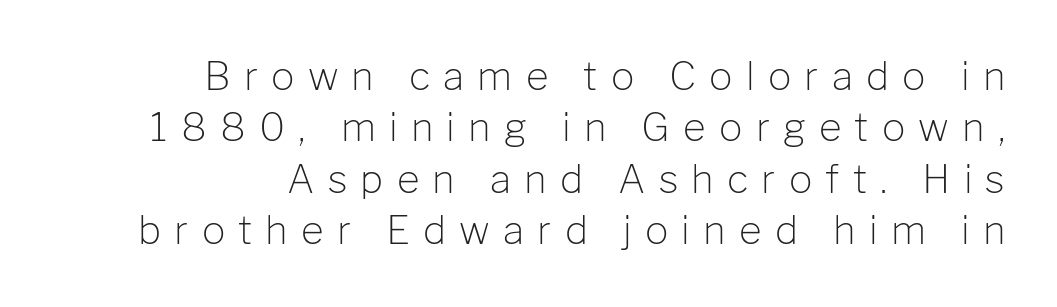
The image shows 39 px light sans-serif type, upright; set right-aligned, normal line spacing (1.32x), unusually wide letter spacing (+0.34 em), not underlined; low stroke contrast and a medium x-height.
